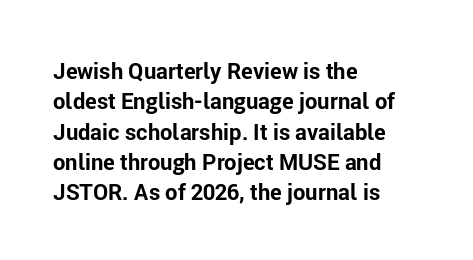
The paragraph shown leans on its left margin. The glyphs have the mass of a bold cut. How are the letters spaced? Ordinarily, with no added tracking. This sample uses an upright cut, with every glyph sitting square on the baseline.
